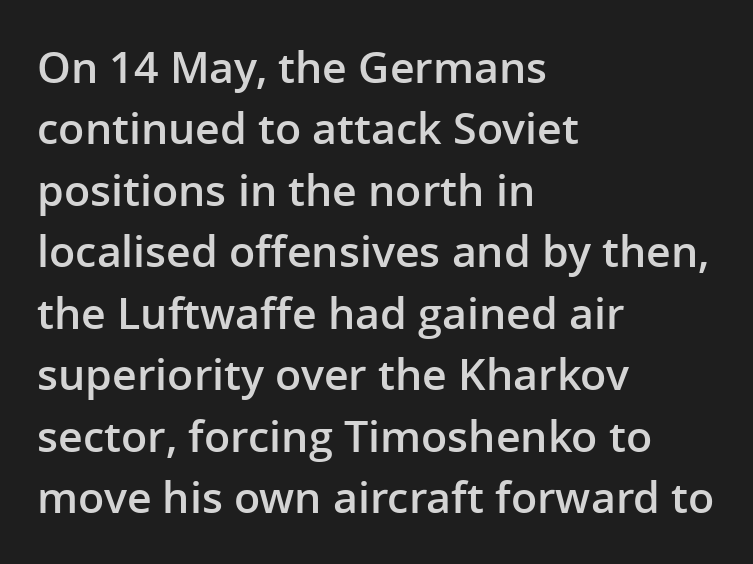
Q: Is the text bold? A: Semi-bold.
Q: Is the text italic (slanted)? A: No, it is upright.
Q: Is the typeface a serif or a sans-serif typeface? A: Sans-serif.
Q: Is the text underlined? A: No.
Q: How is the paragraph aligned? A: Left-aligned.
Q: Is the spacing between letters normal or unusually wide? A: Normal.
Q: Is the spacing between lines tight, normal or loose? A: Normal.
Q: Width (condensed, normal, or wide)? A: Normal.
Q: Stroke contrast? A: Low.
Q: x-height? A: Medium.
Q: Monospaced? A: No.
